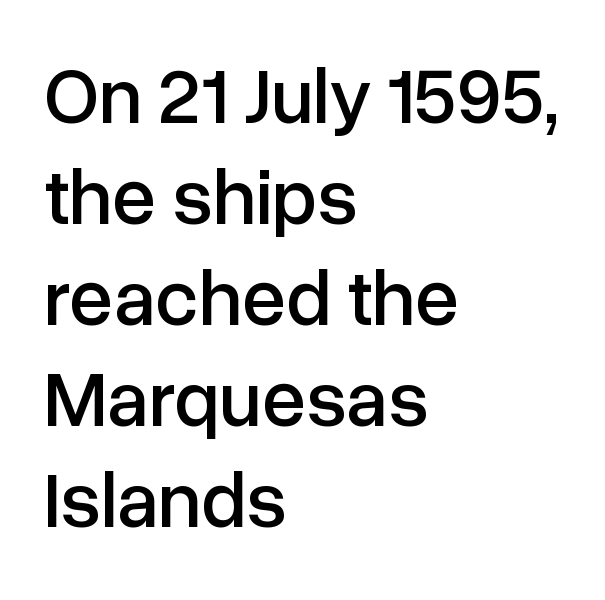
The image shows 79 px sans-serif type, upright; set left-aligned, normal line spacing (1.28x), normal letter spacing, not underlined; low stroke contrast and a medium x-height.
